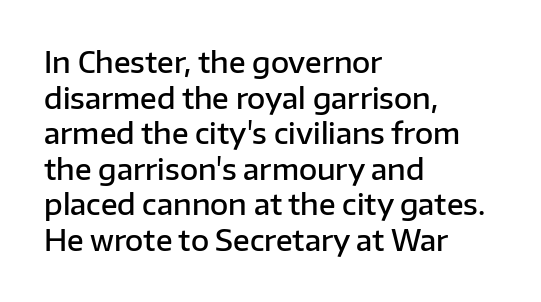
The image shows 28 px semibold sans-serif type, upright; set left-aligned, normal line spacing (1.27x), normal letter spacing, not underlined; low stroke contrast and a medium x-height.
